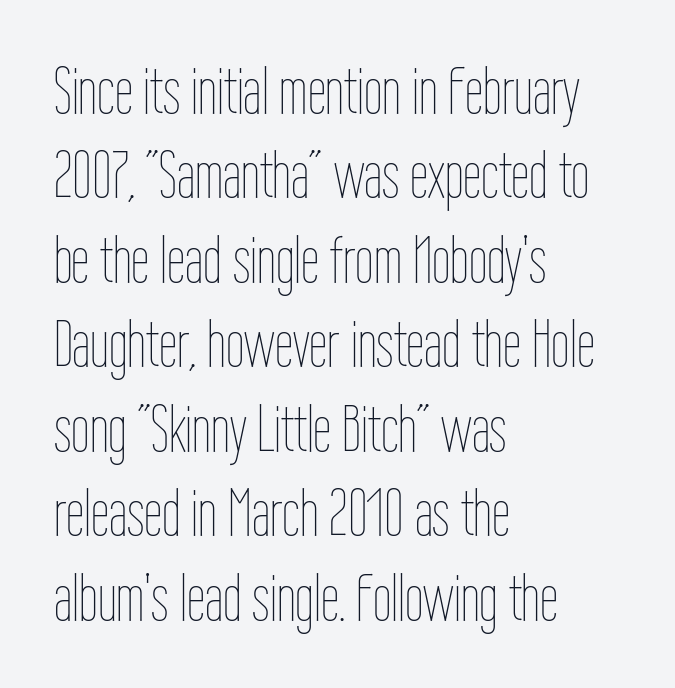
Q: Is the text bold? A: No.
Q: Is the text italic (slanted)? A: No, it is upright.
Q: Is the text underlined? A: No.
Q: How is the paragraph aligned? A: Left-aligned.
Q: Is the spacing between letters normal or unusually wide? A: Normal.
Q: Is the spacing between lines tight, normal or loose? A: Normal.
Q: Width (condensed, normal, or wide)? A: Condensed.
Q: Stroke contrast? A: Low.
Q: x-height? A: Medium.
Q: Monospaced? A: No.
